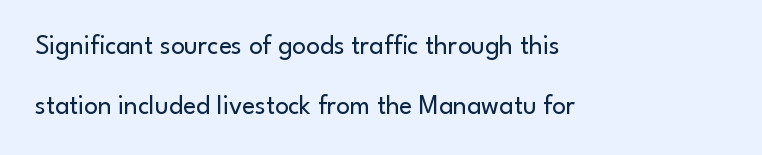
{"italic": "no", "bold": "no", "underline": "no", "align": "left", "line_spacing": "loose", "line_spacing_ratio": 2.21, "letter_spacing": "normal", "letter_spacing_em": 0.0, "glyph_px": 27}
